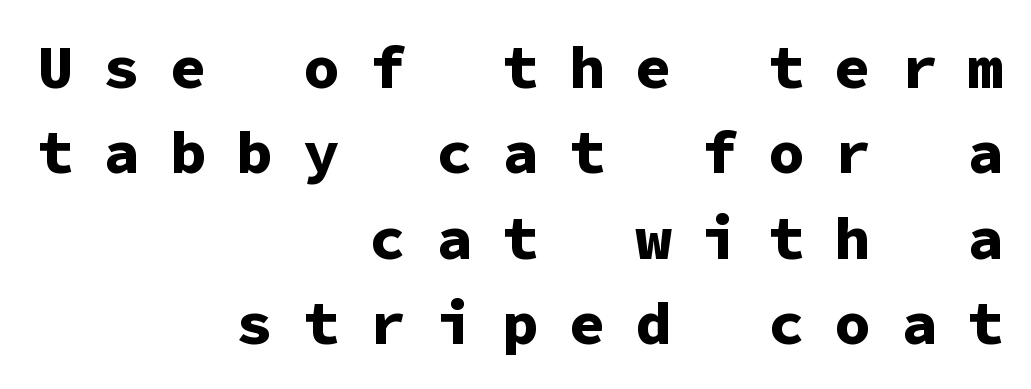
The image shows 61 px bold sans-serif type, upright, monospaced; set right-aligned, normal line spacing (1.4x), unusually wide letter spacing (+0.49 em), not underlined; low stroke contrast and a medium x-height.
